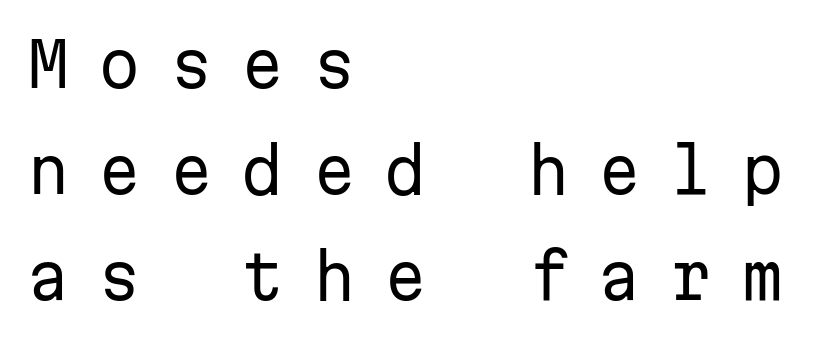
Q: Is the text bold? A: No.
Q: Is the text italic (slanted)? A: No, it is upright.
Q: Is the typeface a serif or a sans-serif typeface? A: Sans-serif.
Q: Is the text underlined? A: No.
Q: How is the paragraph aligned? A: Left-aligned.
Q: Is the spacing between letters normal or unusually wide? A: Unusually wide.
Q: Width (condensed, normal, or wide)? A: Normal.
Q: Stroke contrast? A: Low.
Q: x-height? A: Medium.
Q: Monospaced? A: Yes.
